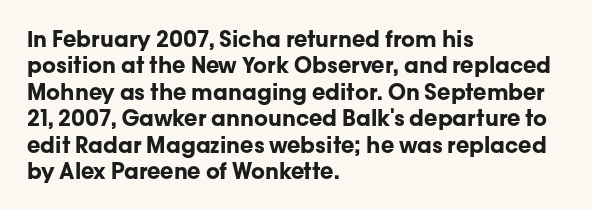
The image shows 22 px bold type, upright; set left-aligned, line spacing 1.2x, normal letter spacing, not underlined.
